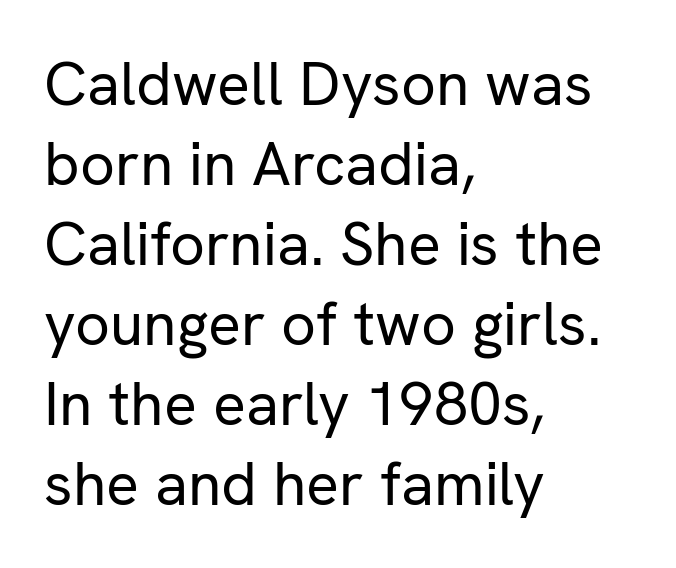
The image shows 61 px regular-weight sans-serif type, upright; set left-aligned, normal line spacing (1.31x), normal letter spacing, not underlined; low stroke contrast and a medium x-height.
